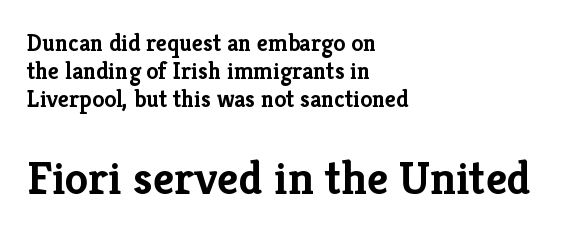
The image shows 47 px semibold serif type, upright; set left-aligned, line spacing 1.16x, normal letter spacing, not underlined; the second (bottom) block is 1.96x larger; low stroke contrast and a medium x-height.
